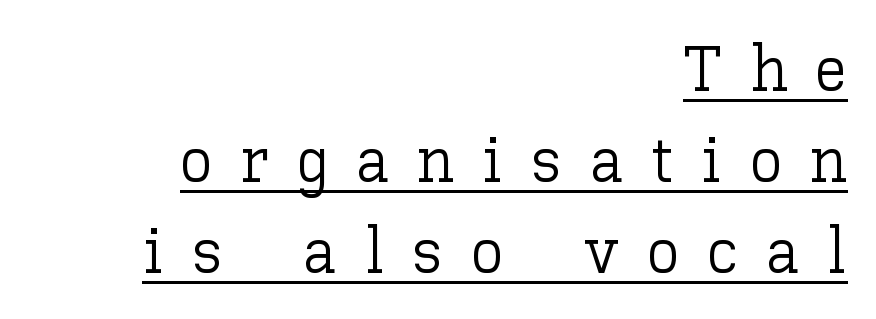
Q: Is the text bold? A: No.
Q: Is the text italic (slanted)? A: No, it is upright.
Q: Is the text underlined? A: Yes.
Q: How is the paragraph aligned? A: Right-aligned.
Q: Is the spacing between letters normal or unusually wide? A: Unusually wide.
Q: Is the spacing between lines tight, normal or loose? A: Normal.
Q: Width (condensed, normal, or wide)? A: Normal.
Q: Stroke contrast? A: Low.
Q: x-height? A: Medium.
Q: Monospaced? A: No.
